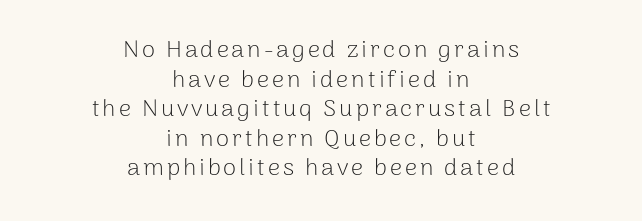
Q: Is the text bold? A: No.
Q: Is the text italic (slanted)? A: No, it is upright.
Q: Is the text underlined? A: No.
Q: How is the paragraph aligned? A: Centered.
